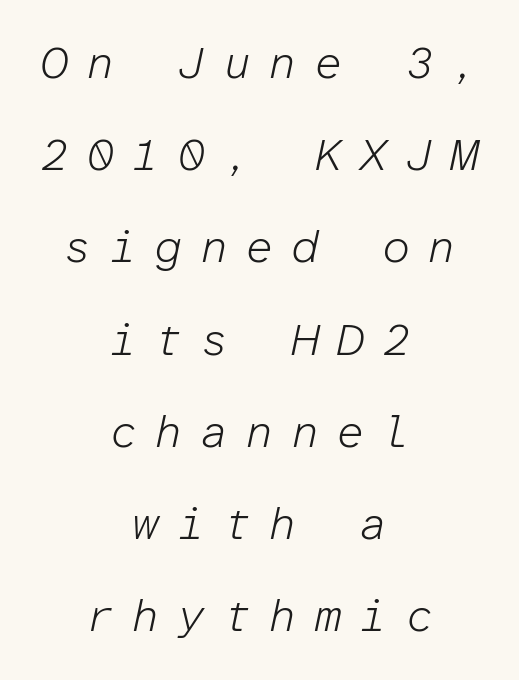
{"italic": "yes", "lean": "right", "slant_degrees": 12, "bold": "no", "weight": "light", "width": "normal", "stroke_contrast": "low", "x_height": "medium", "monospaced": "yes", "underline": "no", "align": "center", "line_spacing": "loose", "line_spacing_ratio": 2.05, "letter_spacing": "wide", "letter_spacing_em": 0.38, "glyph_px": 45}
